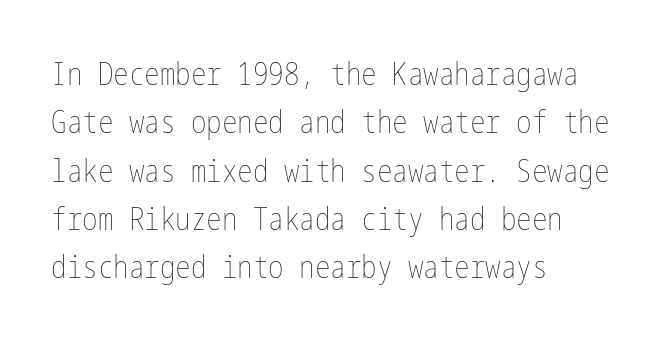
The image shows 31 px thin, condensed type, upright; set left-aligned, normal line spacing (1.56x), normal letter spacing, not underlined; low stroke contrast and a medium x-height.
